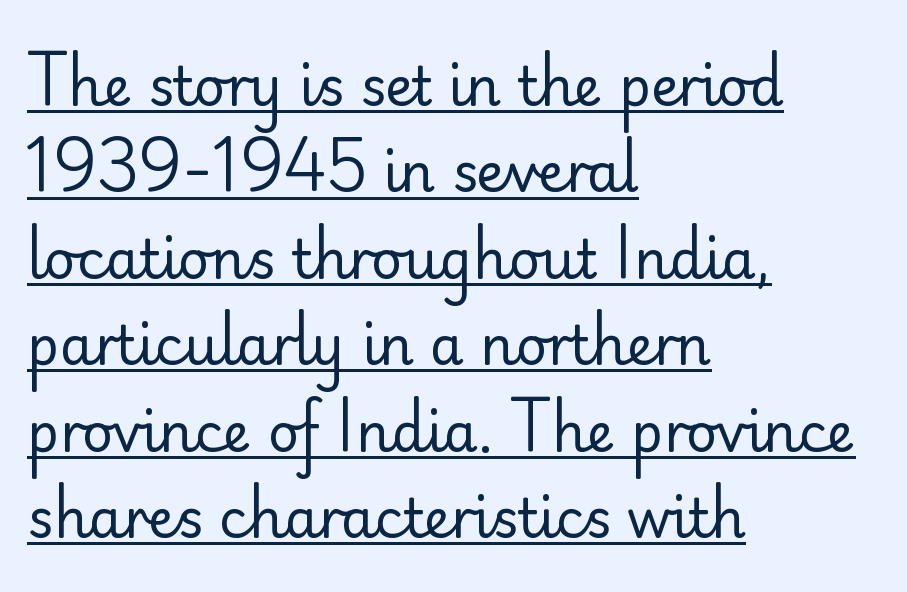
{"serif": "no", "italic": "no", "bold": "no", "weight": "regular", "width": "normal", "stroke_contrast": "low", "x_height": "small", "monospaced": "no", "underline": "yes", "align": "left", "line_spacing": "normal", "line_spacing_ratio": 1.6, "letter_spacing": "normal", "letter_spacing_em": 0.0, "glyph_px": 54}
